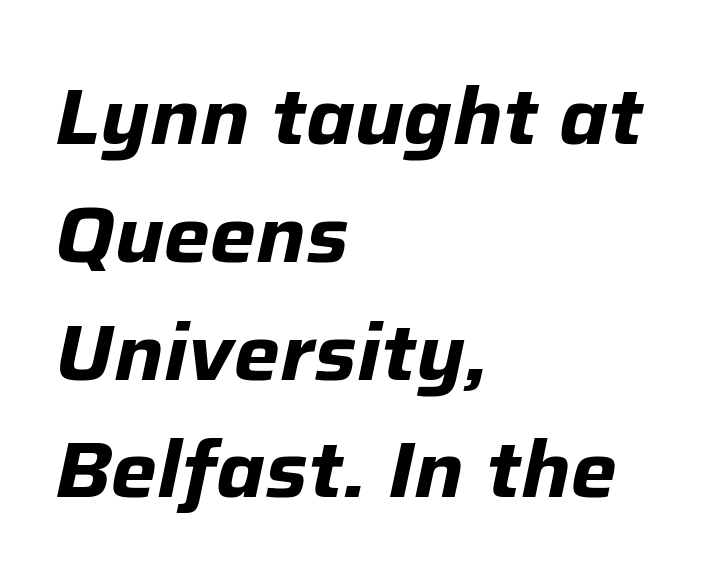
The image shows 78 px bold type, italic (leaning right); set left-aligned, normal line spacing (1.51x), normal letter spacing, not underlined; low stroke contrast and a medium x-height.
